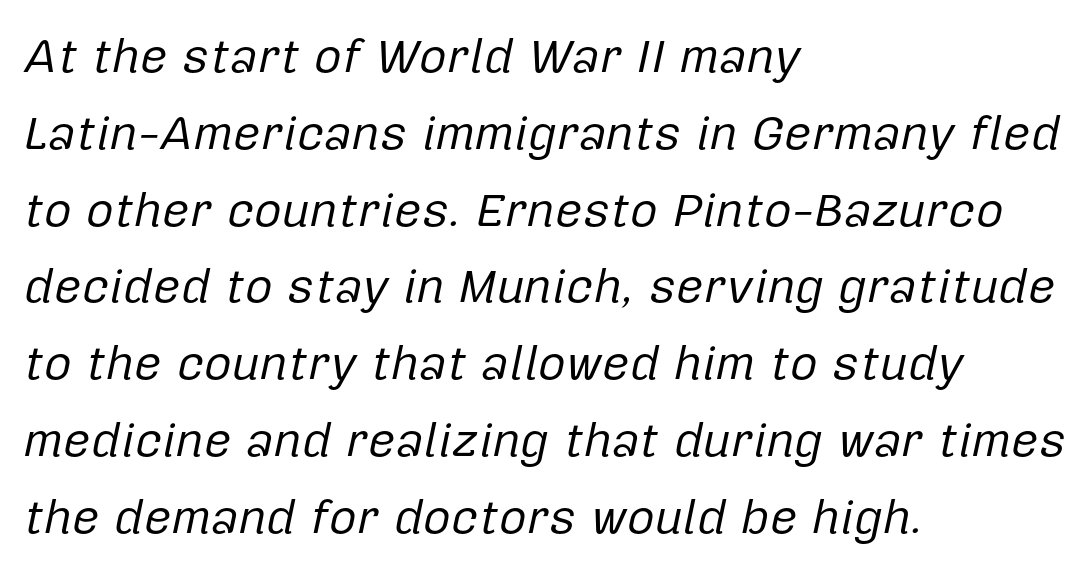
The image shows 48 px regular-weight type, italic (leaning right); set left-aligned, normal line spacing (1.6x), normal letter spacing, not underlined; low stroke contrast and a medium x-height.
